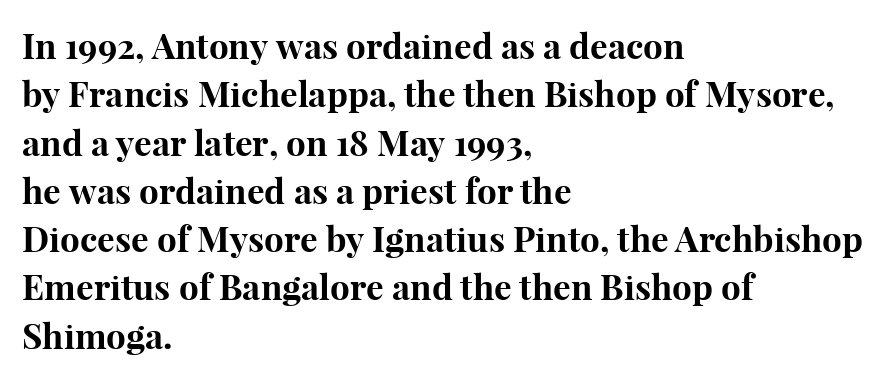
The image shows 35 px bold serif type, upright; set left-aligned, normal line spacing (1.38x), normal letter spacing, not underlined; high stroke contrast and a medium x-height.
